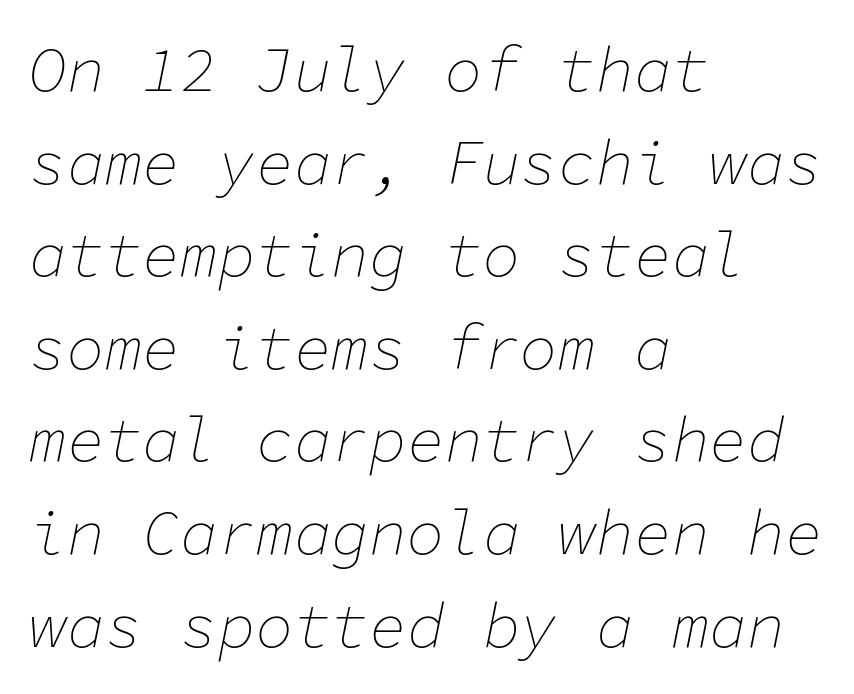
Spacing verdict: monospaced, one width for all characters. Is the letter spacing exaggerated? No — it looks like the ordinary default. Would a proofreader flag this as italicized? Yes. Letters have the restrained weight of plain body copy at most.
